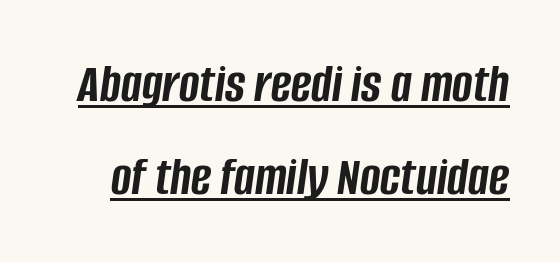
{"italic": "yes", "lean": "right", "slant_degrees": 8, "bold": "yes", "weight": "semibold", "width": "condensed", "stroke_contrast": "low", "x_height": "large", "monospaced": "no", "underline": "yes", "line_spacing": "normal", "line_spacing_ratio": 1.69, "letter_spacing": "normal", "letter_spacing_em": 0.0, "glyph_px": 55}
